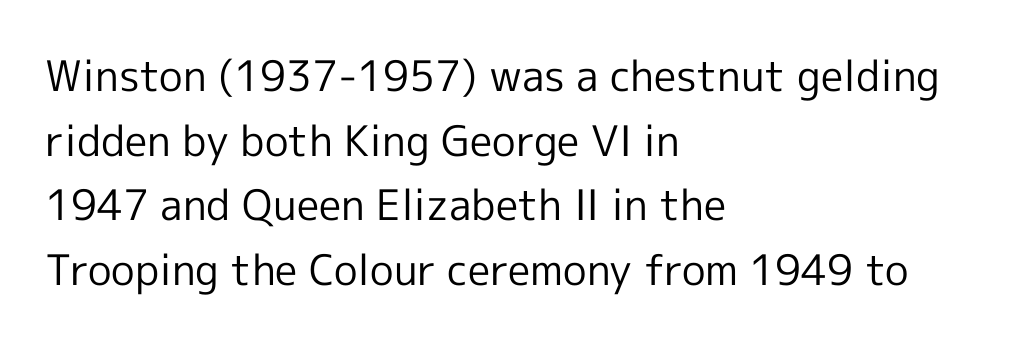
Q: Is the text bold? A: No.
Q: Is the text italic (slanted)? A: No, it is upright.
Q: Is the typeface a serif or a sans-serif typeface? A: Sans-serif.
Q: Is the text underlined? A: No.
Q: How is the paragraph aligned? A: Left-aligned.
Q: Is the spacing between letters normal or unusually wide? A: Normal.
Q: Is the spacing between lines tight, normal or loose? A: Normal.
Q: Width (condensed, normal, or wide)? A: Normal.
Q: x-height? A: Medium.
Q: Monospaced? A: No.
